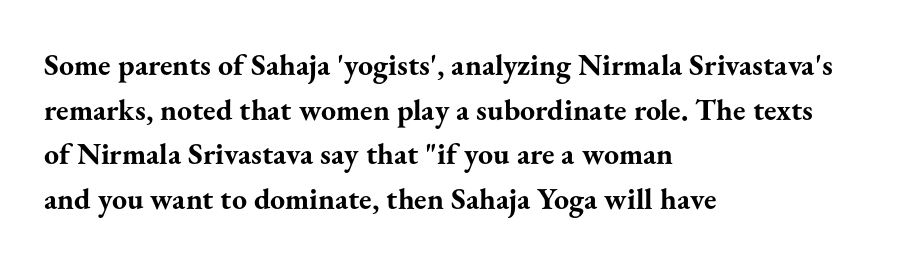
The ragged edge is on the right, which tells us the setting is flush left. The horizontal fit of the characters is conventional and even. The rendering uses natural spacing where letterforms have individual widths. Characters remain perfectly vertical along every line. The sample has been set heavy, in full bold.
